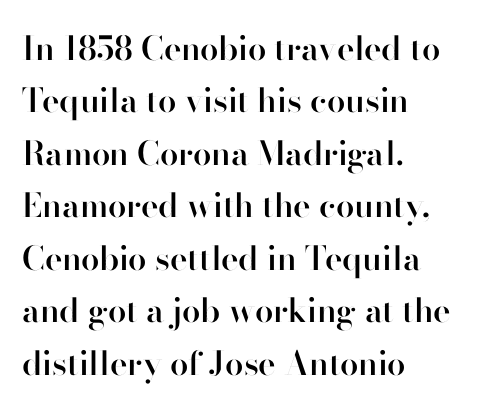
The image shows 33 px semibold sans-serif type, upright; set left-aligned, normal line spacing (1.59x), normal letter spacing, not underlined; high stroke contrast and a small x-height.
